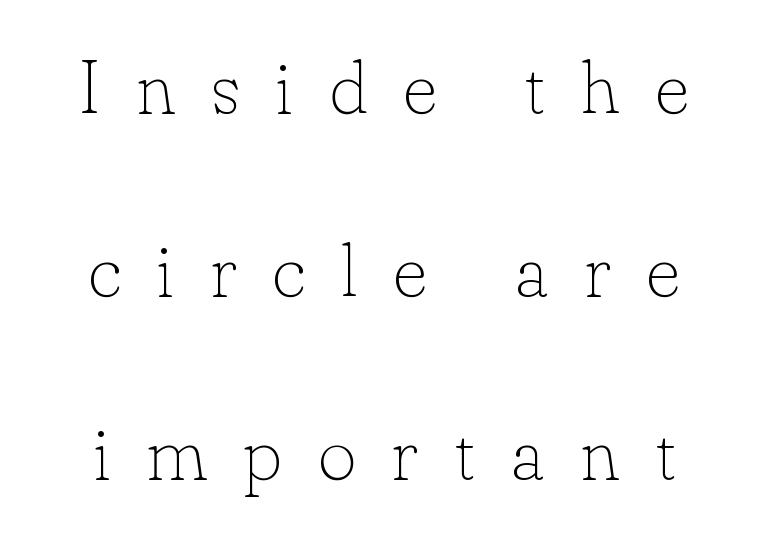
Spacing verdict: proportional, widths tailored to each character. You could fit nearly another row in the gap between these rows. Spacing between characters has been opened up far beyond the box default. Upright lettering throughout.
